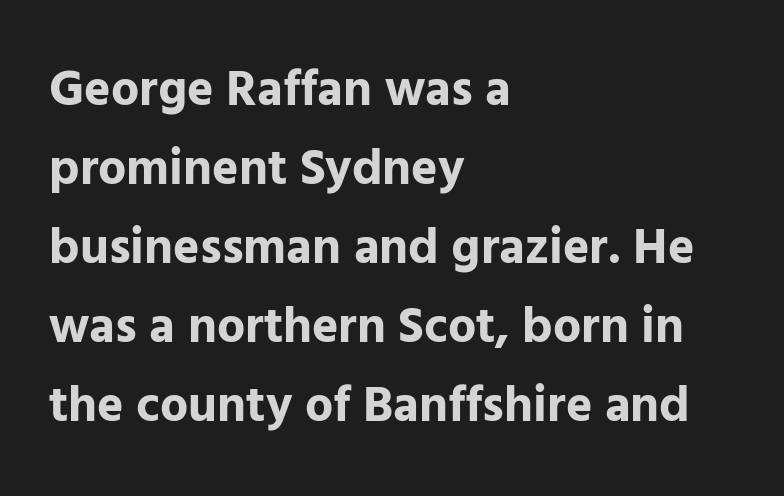
Strong, thick strokes mark this as bold type. This rendering uses left alignment, leaving the right contour irregular. Interline gaps are of average width in this sample. Glance below the letters and you will spot only blank space. The face used here is proportionally spaced, like ordinary book or web type. Standard letterfit; no display-style spreading of the glyphs.
